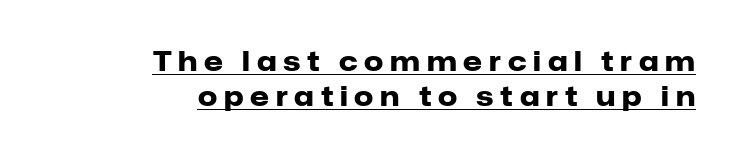
{"italic": "no", "bold": "yes", "underline": "yes", "align": "right", "line_spacing": "normal", "line_spacing_ratio": 1.3, "letter_spacing": "wide", "letter_spacing_em": 0.25, "glyph_px": 27}
